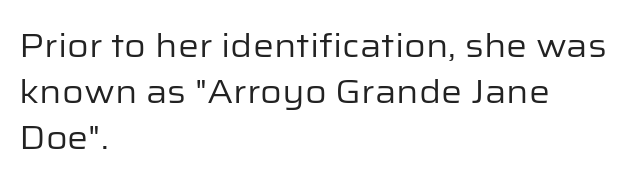
Q: Is the text bold? A: No.
Q: Is the text italic (slanted)? A: No, it is upright.
Q: Is the typeface a serif or a sans-serif typeface? A: Sans-serif.
Q: Is the text underlined? A: No.
Q: How is the paragraph aligned? A: Left-aligned.
Q: Is the spacing between letters normal or unusually wide? A: Normal.
Q: Is the spacing between lines tight, normal or loose? A: Normal.
Q: Width (condensed, normal, or wide)? A: Normal.
Q: Stroke contrast? A: Low.
Q: x-height? A: Medium.
Q: Monospaced? A: No.
